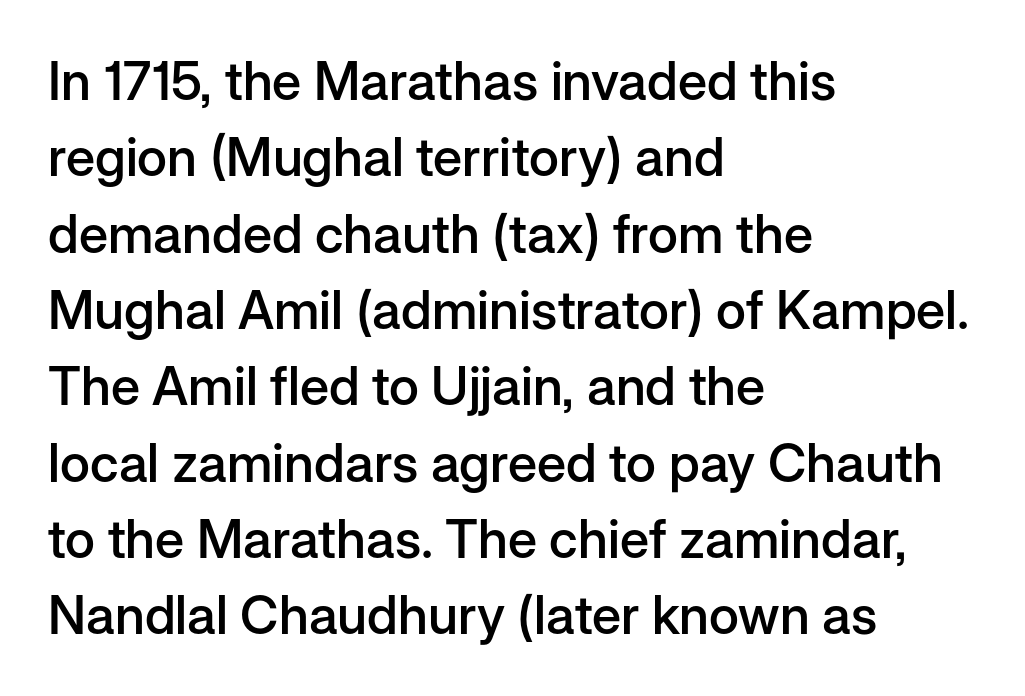
Interline gaps are of average width in this sample. Set as a demibold, roughly 600 on the weight scale. You can tell from the bare stems that sans-serif type was used. Quick note: underline off. The lettering holds an erect, upright posture throughout. You could call the tracking neutral — neither tight nor loose.
